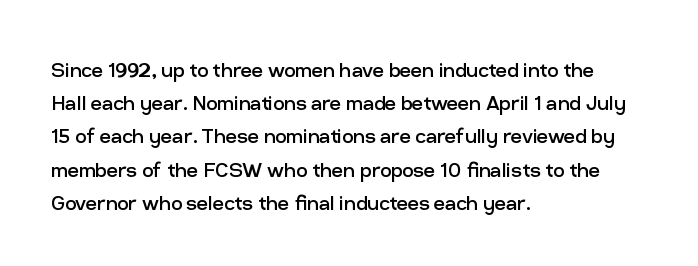
{"italic": "no", "bold": "no", "underline": "no", "align": "left", "line_spacing": "normal", "line_spacing_ratio": 1.33, "letter_spacing": "normal", "letter_spacing_em": 0.0, "glyph_px": 25}
